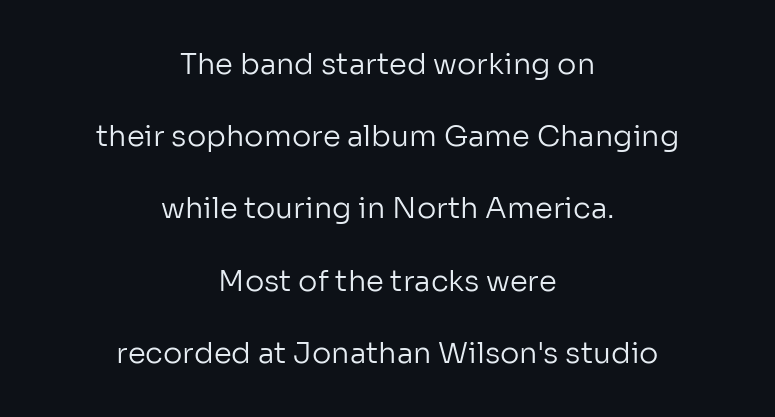
Q: Is the text bold? A: No.
Q: Is the text italic (slanted)? A: No, it is upright.
Q: Is the typeface a serif or a sans-serif typeface? A: Sans-serif.
Q: Is the text underlined? A: No.
Q: How is the paragraph aligned? A: Centered.
Q: Is the spacing between letters normal or unusually wide? A: Normal.
Q: Is the spacing between lines tight, normal or loose? A: Loose.
Q: Width (condensed, normal, or wide)? A: Normal.
Q: Stroke contrast? A: Low.
Q: x-height? A: Medium.
Q: Monospaced? A: No.
